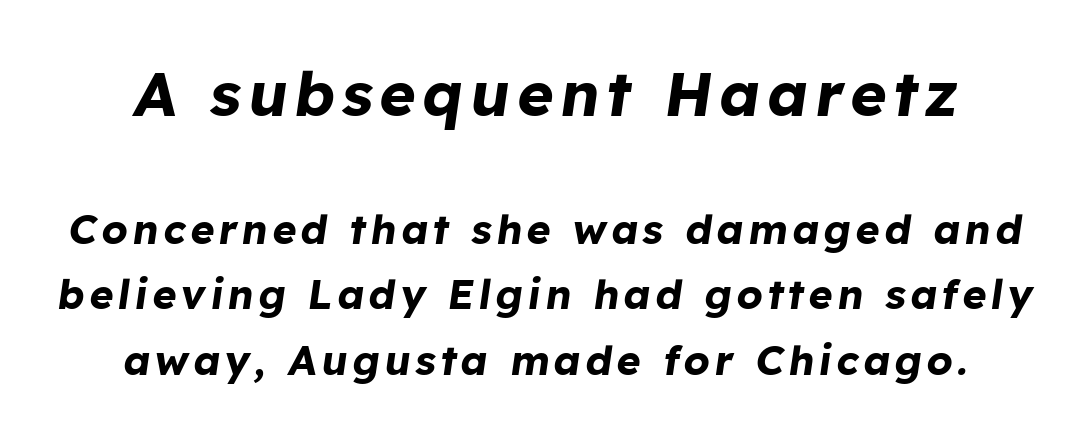
Q: Is the text bold? A: Yes.
Q: Is the text italic (slanted)? A: Yes, it leans right by about 8 degrees.
Q: Is the text underlined? A: No.
Q: Is the spacing between lines tight, normal or loose? A: Normal.
Q: Which block of text is set in a larger size, the first (top) or the second (bottom)? A: The first (top) one.
Q: Width (condensed, normal, or wide)? A: Normal.
Q: Stroke contrast? A: Low.
Q: x-height? A: Medium.
Q: Monospaced? A: No.
